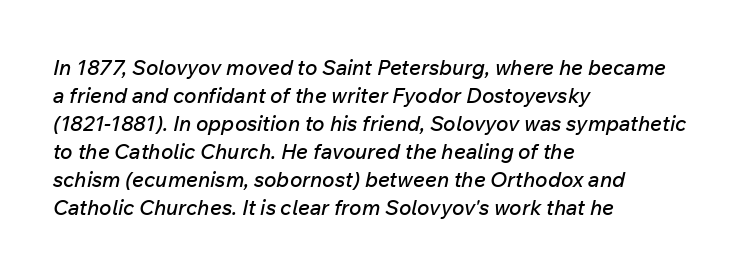
Honestly, the row spacing looks completely unremarkable. Decoration check: the copy has no underline. All the whitespace from short lines collects on the right. Style check: oblique. Standard letterfit; no display-style spreading of the glyphs.
